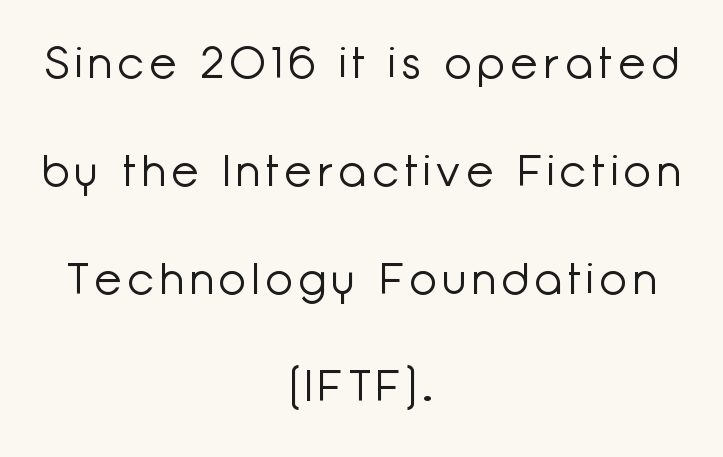
{"serif": "no", "italic": "no", "bold": "no", "weight": "light", "width": "normal", "stroke_contrast": "low", "x_height": "medium", "monospaced": "no", "underline": "no", "align": "center", "line_spacing": "loose", "line_spacing_ratio": 2.45, "glyph_px": 44}
